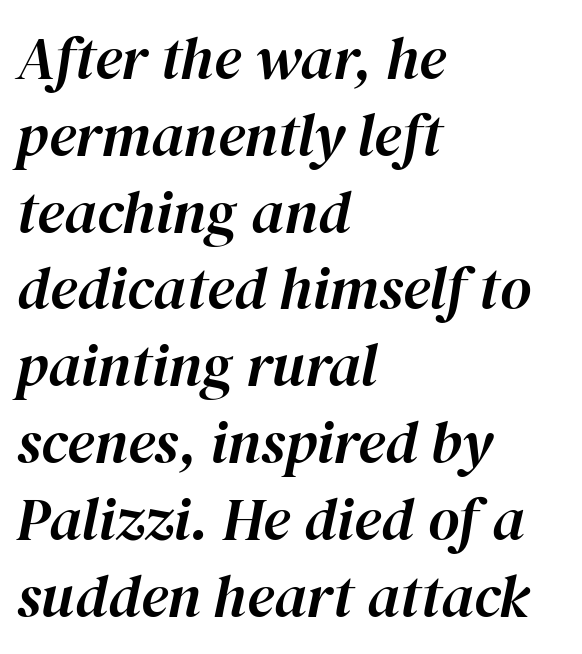
The image shows 60 px text type, italic (leaning right); set left-aligned, normal line spacing (1.28x), normal letter spacing, not underlined; high stroke contrast and a medium x-height.
